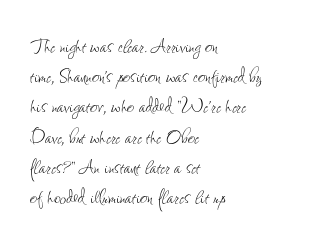
Q: Is the text bold? A: No.
Q: Is the text italic (slanted)? A: Yes.
Q: Is the text underlined? A: No.
Q: How is the paragraph aligned? A: Left-aligned.
Q: Is the spacing between letters normal or unusually wide? A: Normal.
